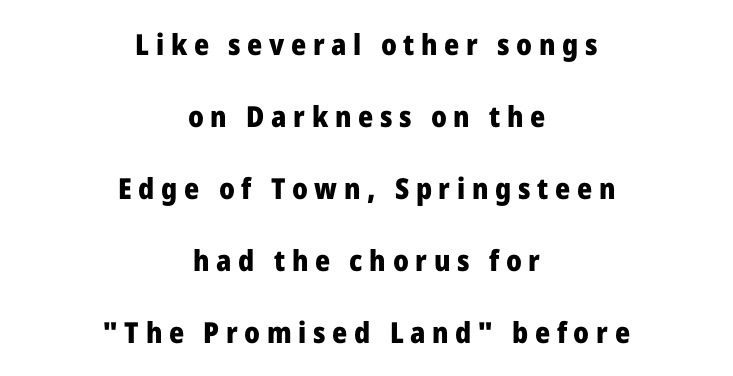
The image shows 29 px heavy sans-serif type, upright; set centered, loose line spacing (2.48x), unusually wide letter spacing (+0.23 em), not underlined; low stroke contrast and a medium x-height.
